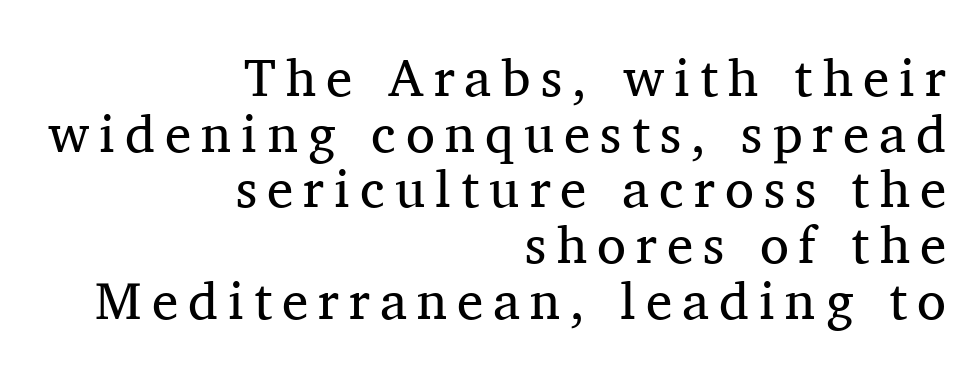
No heavy texture on the line: the type isn't bold. Classification — serif. Notice how the stems are strictly vertical — no italics here. Quick note: underline off.
